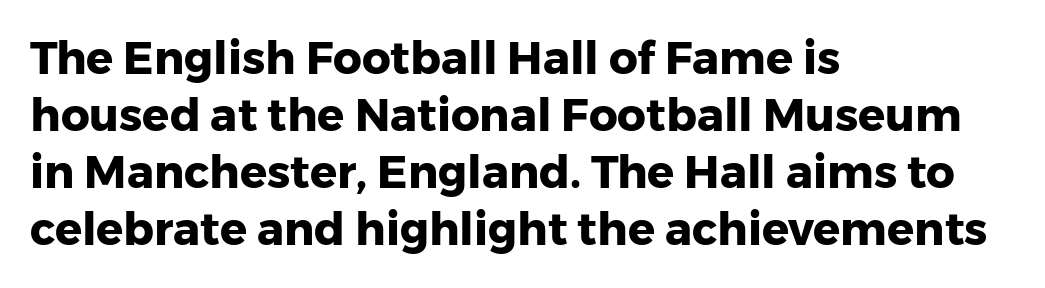
Here the glyphs are tracked normally, forming tight word shapes. Rendered with straight, roman letterforms. Letters rest on an invisible, unmarked baseline. Varying glyph widths throughout — classic text-font behaviour. Baseline-to-baseline distance is the conventional proportion of letter height.
